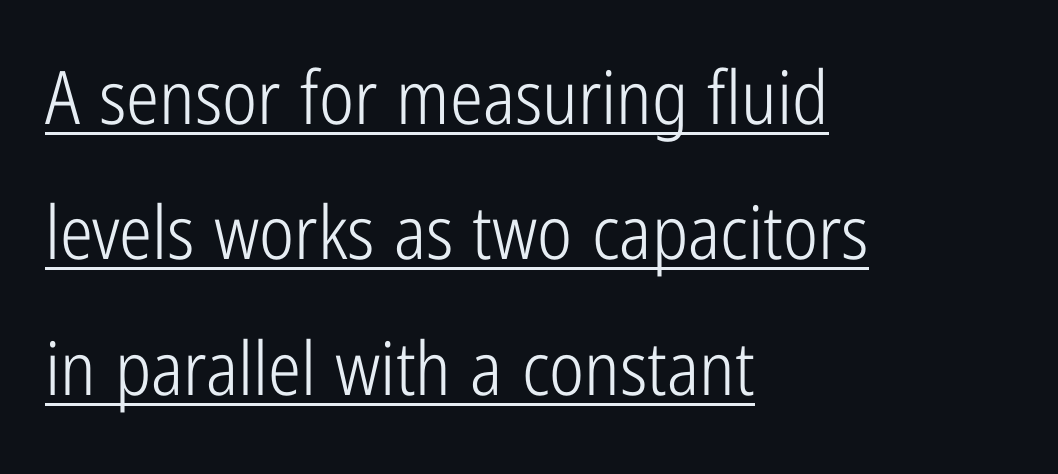
The image shows 74 px light, condensed sans-serif type, upright; set left-aligned, line spacing 1.83x, normal letter spacing, underlined; low stroke contrast and a medium x-height.
